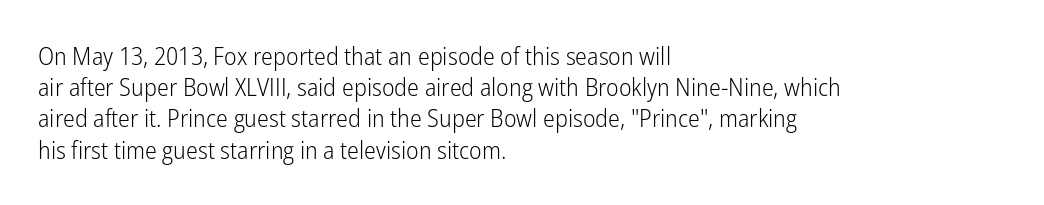
Spacing between characters is what you'd get straight out of the box. Ordinary non-slanted type is in use. The compositor pushed each line to the left boundary. Rows of type keep a routine distance in the vertical direction.
